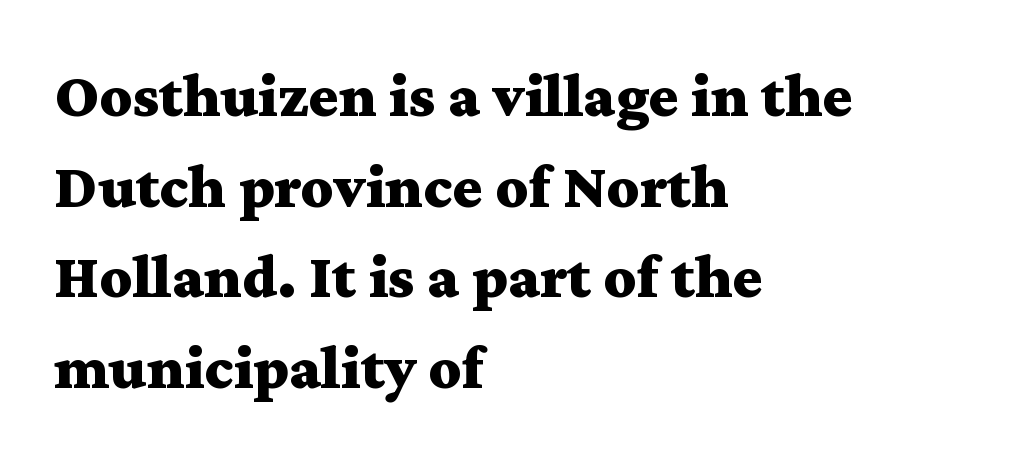
Q: Is the text bold? A: Yes.
Q: Is the text italic (slanted)? A: No, it is upright.
Q: Is the typeface a serif or a sans-serif typeface? A: Serif.
Q: Is the text underlined? A: No.
Q: How is the paragraph aligned? A: Left-aligned.
Q: Is the spacing between letters normal or unusually wide? A: Normal.
Q: Is the spacing between lines tight, normal or loose? A: Normal.
Q: Width (condensed, normal, or wide)? A: Wide.
Q: Stroke contrast? A: Medium.
Q: x-height? A: Medium.
Q: Monospaced? A: No.
